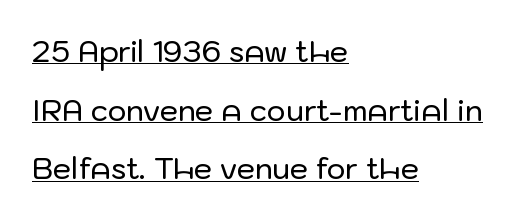
{"serif": "no", "italic": "no", "width": "normal", "stroke_contrast": "low", "x_height": "medium", "monospaced": "no", "underline": "yes", "align": "left", "line_spacing": "loose", "line_spacing_ratio": 2.02, "letter_spacing": "normal", "letter_spacing_em": 0.0, "glyph_px": 29}
